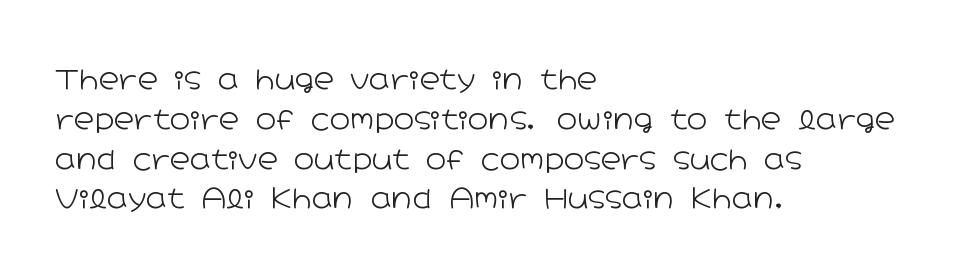
Q: Is the text bold? A: No.
Q: Is the text italic (slanted)? A: No, it is upright.
Q: Is the typeface a serif or a sans-serif typeface? A: Sans-serif.
Q: Is the text underlined? A: No.
Q: How is the paragraph aligned? A: Left-aligned.
Q: Is the spacing between letters normal or unusually wide? A: Normal.
Q: Is the spacing between lines tight, normal or loose? A: Normal.
Q: Width (condensed, normal, or wide)? A: Wide.
Q: Stroke contrast? A: Low.
Q: x-height? A: Medium.
Q: Monospaced? A: No.
